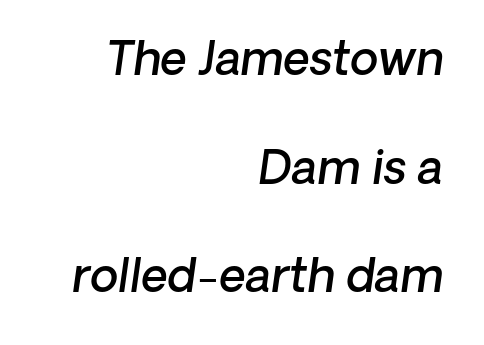
{"serif": "no", "bold": "semi", "weight": "semibold", "width": "normal", "stroke_contrast": "low", "x_height": "medium", "monospaced": "no", "underline": "no", "align": "right", "line_spacing": "loose", "line_spacing_ratio": 2.36, "letter_spacing": "normal", "letter_spacing_em": 0.0, "glyph_px": 46}
